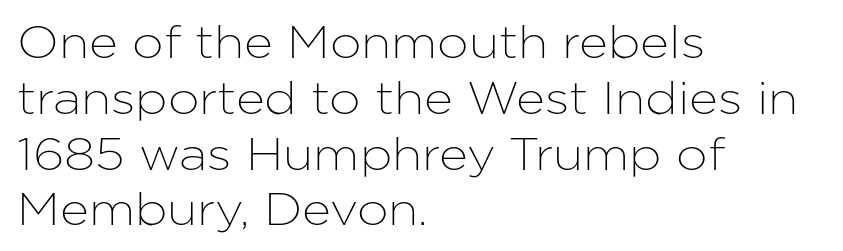
The text block is weighted toward the left margin, trailing off unevenly rightward. The typography opts for an upright posture over an oblique one. These lines are rendered in a variable-pitch font. The baseline area is clear. The face used here is a sans, in the tradition of grotesques and geometrics. Nothing unusual about the tracking: characters are spaced as the font intends.
